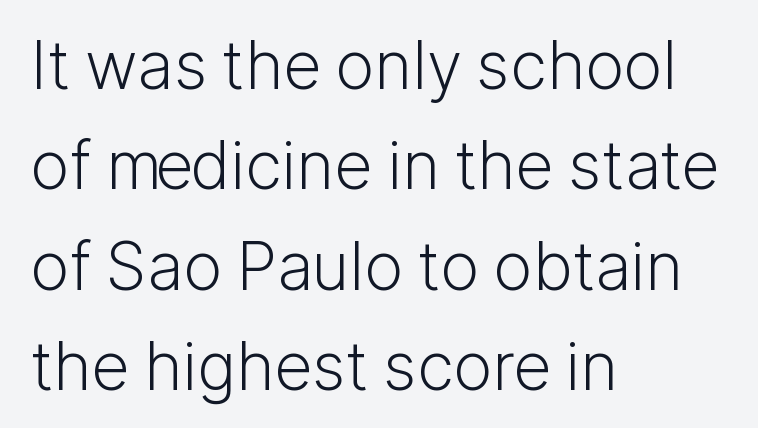
Caption: multi-line text, flush left, ragged right. Stems here are at most as thick as an everyday book face. Each letter's strokes conclude bluntly, with no projecting serifs. Summary of vertical rhythm: regular, with standard interline spacing.
